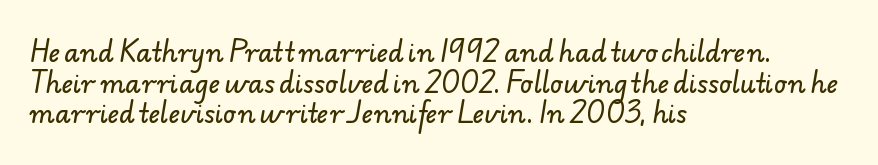
{"underline": "no", "align": "left", "line_spacing_ratio": 1.23, "letter_spacing": "normal", "letter_spacing_em": 0.0, "glyph_px": 25}
